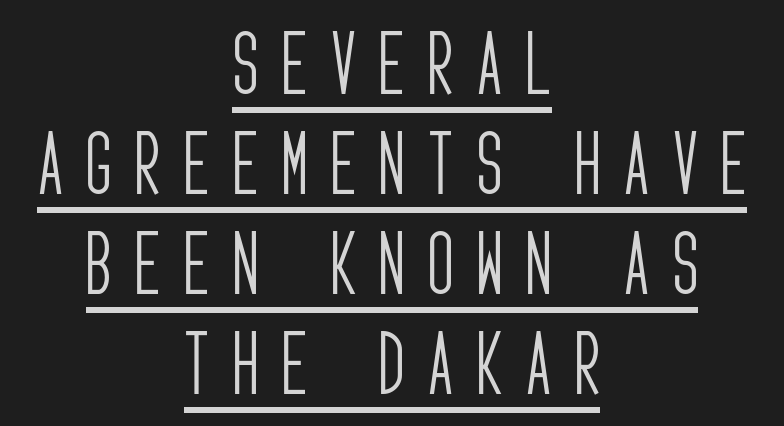
Q: Is the text bold? A: No.
Q: Is the text italic (slanted)? A: No, it is upright.
Q: Is the typeface a serif or a sans-serif typeface? A: Sans-serif.
Q: Is the text underlined? A: Yes.
Q: How is the paragraph aligned? A: Centered.
Q: Is the spacing between letters normal or unusually wide? A: Unusually wide.
Q: Is the spacing between lines tight, normal or loose? A: Normal.
Q: Width (condensed, normal, or wide)? A: Condensed.
Q: Stroke contrast? A: Low.
Q: x-height? A: Large.
Q: Monospaced? A: No.
